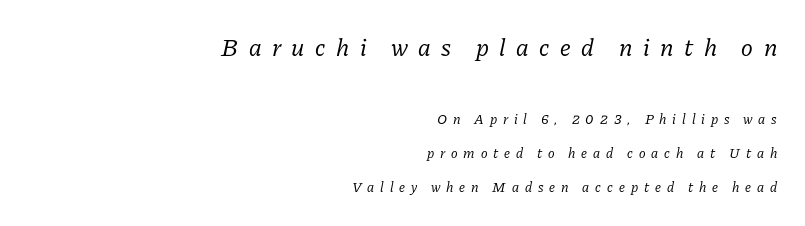
The image shows 25 px text type, italic (leaning right); set right-aligned, loose line spacing (2.42x), unusually wide letter spacing (+0.42 em), not underlined; the first (top) block is 1.79x larger.
